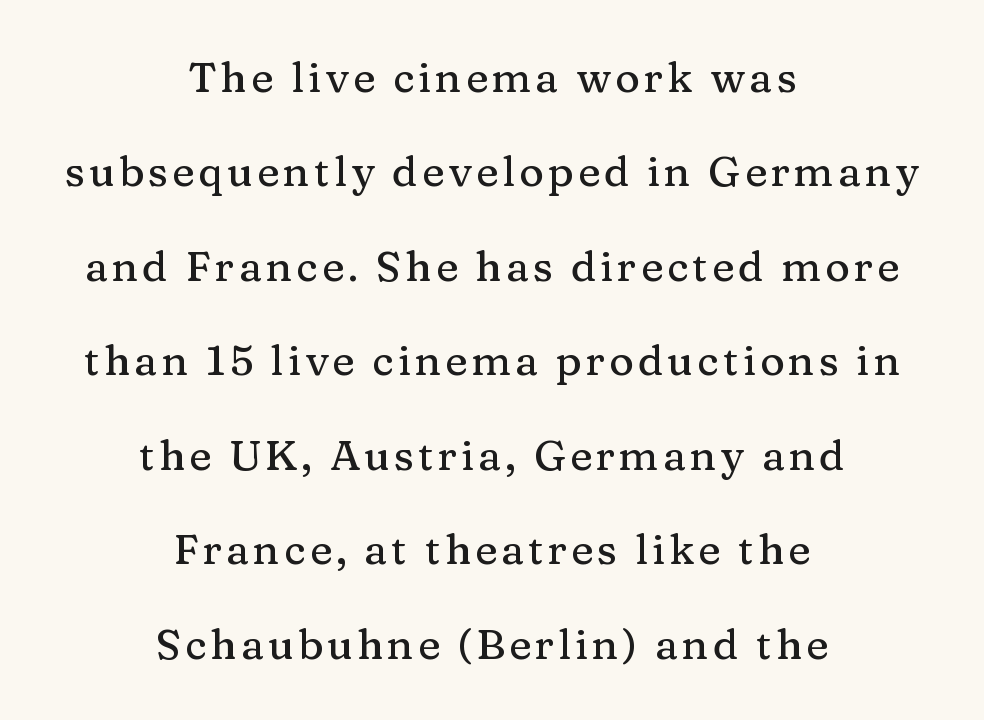
The rendering shows small feet on the letterforms — a serif design. The face used here is proportionally spaced, like ordinary book or web type. Upright lettering throughout. Rows of type keep a wide berth in the vertical direction.
